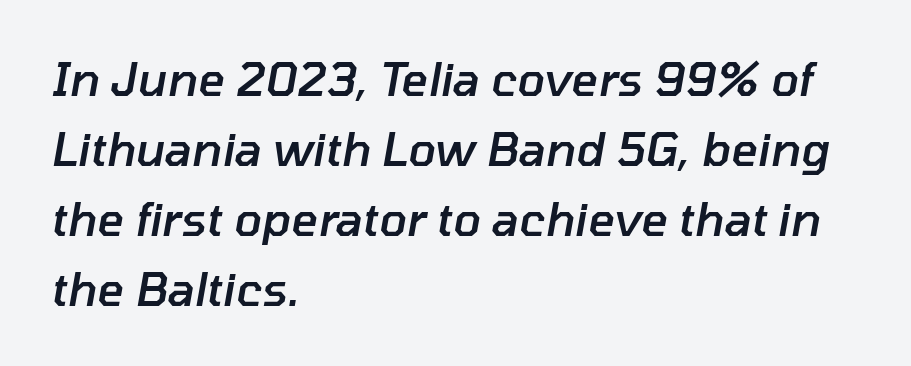
The tracking reads as untouched default to a designer's eye. Each glyph is drawn with semibold strokes, heavier than normal yet not fully bold. Italic? Definitely — the glyphs are oblique. The rows are spaced the way most documents space them. Caption: multi-line text, flush left, ragged right. The foot of each line stays bare and open.
